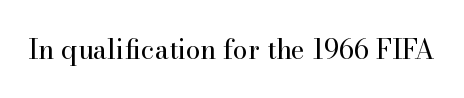
{"italic": "no", "bold": "no", "underline": "no", "letter_spacing": "normal", "letter_spacing_em": 0.0, "glyph_px": 27}
